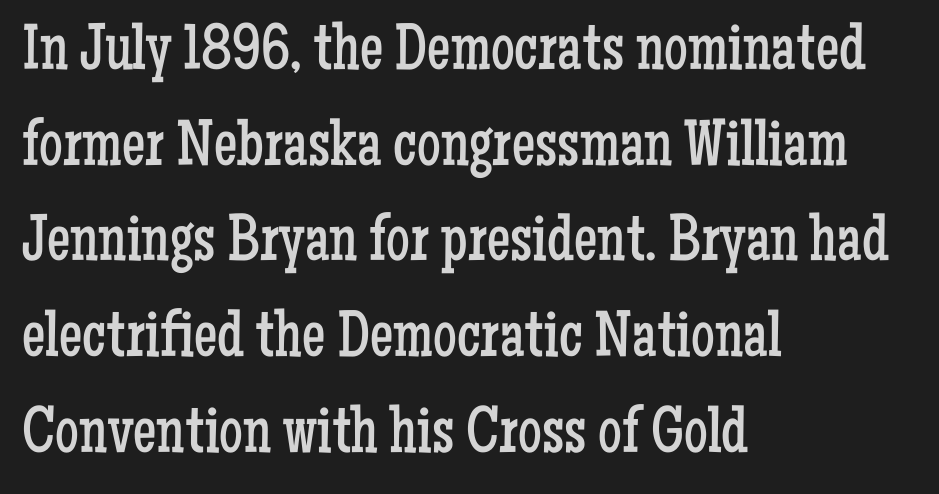
Serifs: yes, visible at the terminals of the letterforms. Between one letter and the next there's only the usual sliver of space. Proportional: the letters do not fall into vertical columns. Every row of glyphs begins at an identical x-position on the left. Any mark beneath the type? The region is blank. On a weight scale, this lands at 450 or below.
